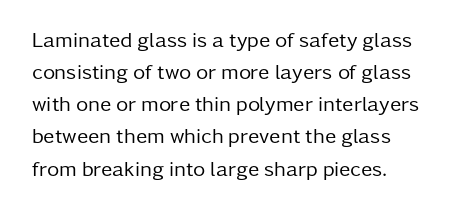
{"italic": "no", "bold": "no", "underline": "no", "line_spacing": "normal", "line_spacing_ratio": 1.53, "letter_spacing": "normal", "letter_spacing_em": 0.0, "glyph_px": 21}
